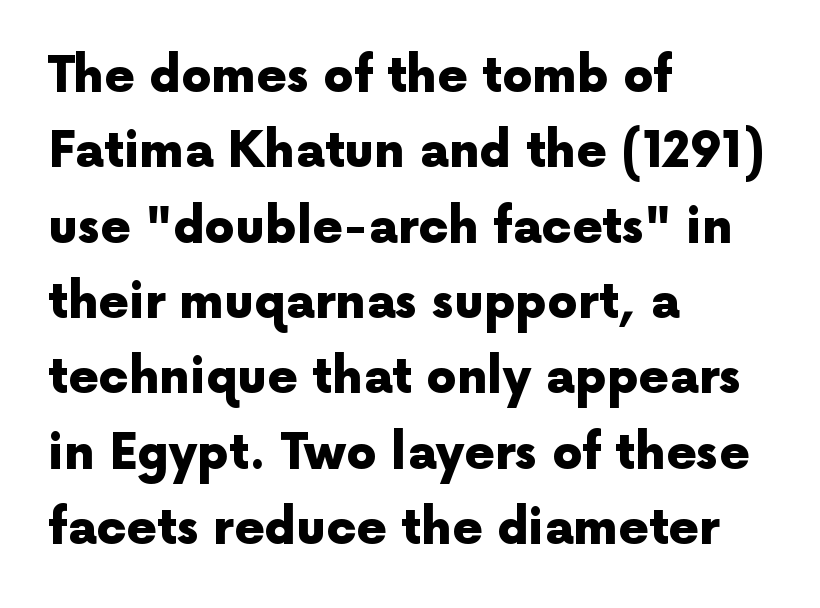
This is roman type, the default non-slanted kind. Looks like regular typesetting: each glyph gets only the width it needs. Weight: bold. Quick note: interline space is typical. Does the type have serifs? No, each stem ends abruptly.
